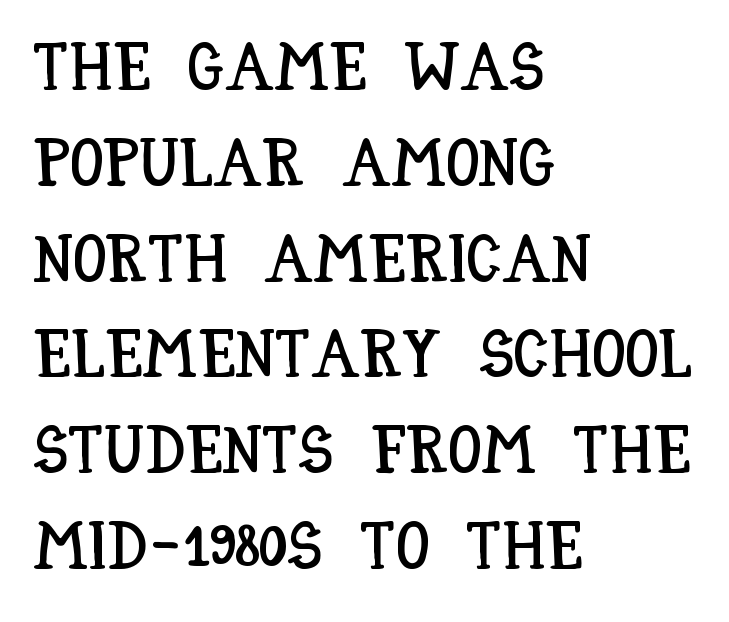
Q: Is the text italic (slanted)? A: No, it is upright.
Q: Is the text underlined? A: No.
Q: How is the paragraph aligned? A: Left-aligned.
Q: Is the spacing between letters normal or unusually wide? A: Normal.
Q: Is the spacing between lines tight, normal or loose? A: Normal.
Q: Width (condensed, normal, or wide)? A: Condensed.
Q: Stroke contrast? A: Low.
Q: x-height? A: Large.
Q: Monospaced? A: No.
